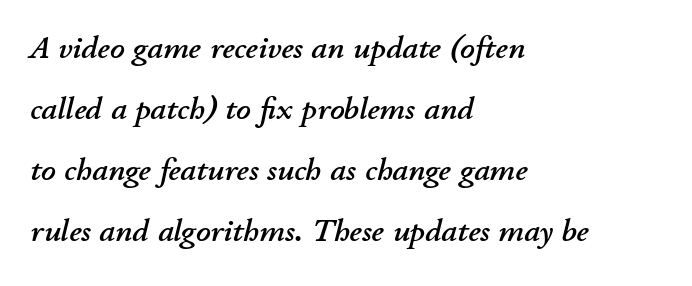
Q: Is the text italic (slanted)? A: Yes, it leans right by about 11 degrees.
Q: Is the text underlined? A: No.
Q: How is the paragraph aligned? A: Left-aligned.
Q: Is the spacing between letters normal or unusually wide? A: Normal.
Q: Is the spacing between lines tight, normal or loose? A: Loose.
Q: Width (condensed, normal, or wide)? A: Normal.
Q: Stroke contrast? A: Low.
Q: x-height? A: Small.
Q: Monospaced? A: No.
